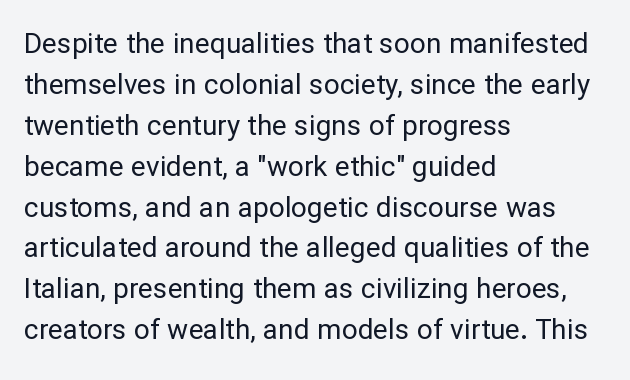
Glance below the letters and you will spot only blank space. These lines are set flush left with a ragged right edge. Upright lettering throughout. Leading matches the norm, producing a regular column.
